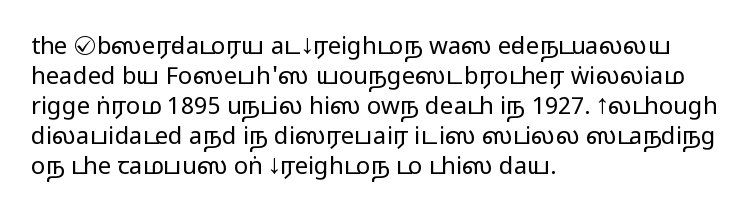
{"italic": "no", "bold": "no", "underline": "no", "align": "left", "line_spacing": "normal", "line_spacing_ratio": 1.25, "letter_spacing": "normal", "letter_spacing_em": 0.0, "glyph_px": 24}
